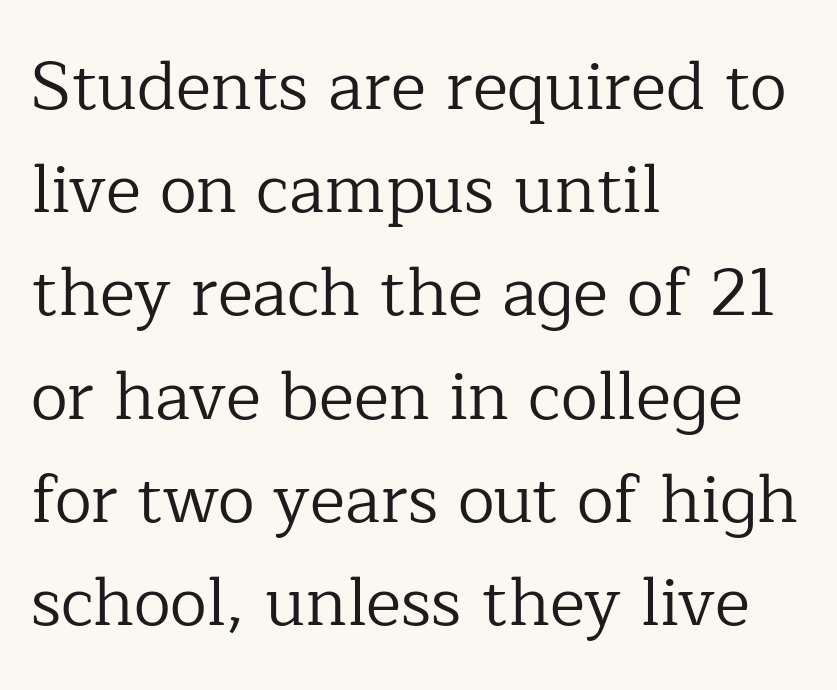
Q: Is the text bold? A: No.
Q: Is the text italic (slanted)? A: No, it is upright.
Q: Is the typeface a serif or a sans-serif typeface? A: Serif.
Q: Is the text underlined? A: No.
Q: How is the paragraph aligned? A: Left-aligned.
Q: Is the spacing between letters normal or unusually wide? A: Normal.
Q: Is the spacing between lines tight, normal or loose? A: Normal.
Q: Width (condensed, normal, or wide)? A: Normal.
Q: Stroke contrast? A: Low.
Q: x-height? A: Medium.
Q: Monospaced? A: No.
